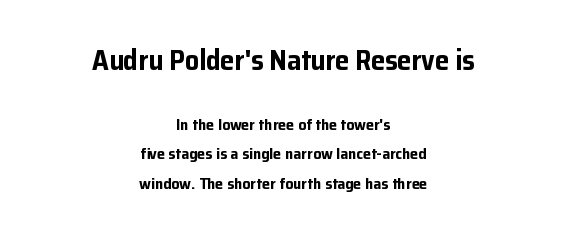
The image shows 28 px bold sans-serif type, upright; set centered, line spacing 1.82x, normal letter spacing, not underlined; the first (top) block is 1.75x larger; low stroke contrast and a medium x-height.
